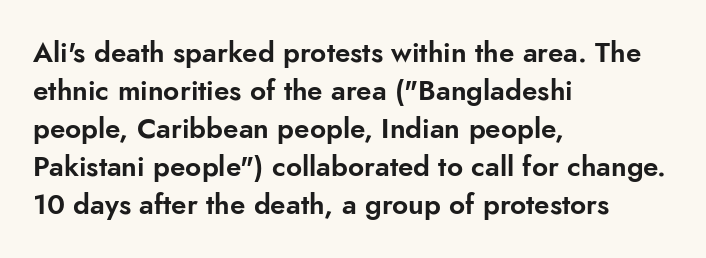
Q: Is the text italic (slanted)? A: No, it is upright.
Q: Is the typeface a serif or a sans-serif typeface? A: Sans-serif.
Q: Is the text underlined? A: No.
Q: How is the paragraph aligned? A: Left-aligned.
Q: Is the spacing between letters normal or unusually wide? A: Normal.
Q: Is the spacing between lines tight, normal or loose? A: Normal.
Q: Width (condensed, normal, or wide)? A: Normal.
Q: Stroke contrast? A: Low.
Q: x-height? A: Small.
Q: Monospaced? A: No.
